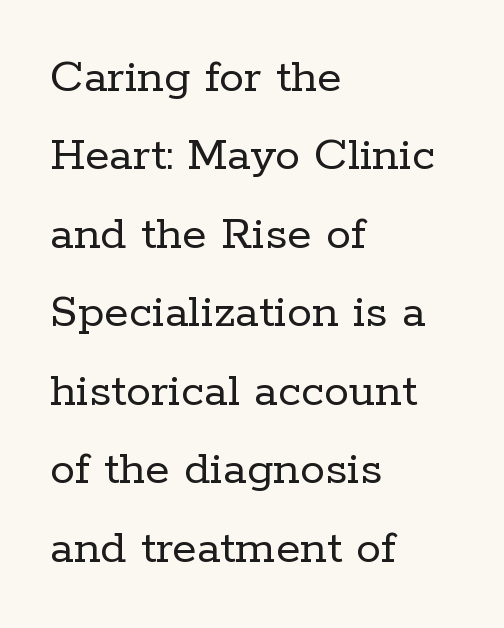
Q: Is the text bold? A: No.
Q: Is the text italic (slanted)? A: No, it is upright.
Q: Is the typeface a serif or a sans-serif typeface? A: Serif.
Q: Is the text underlined? A: No.
Q: How is the paragraph aligned? A: Left-aligned.
Q: Is the spacing between letters normal or unusually wide? A: Normal.
Q: Is the spacing between lines tight, normal or loose? A: Normal.
Q: Width (condensed, normal, or wide)? A: Normal.
Q: Stroke contrast? A: Low.
Q: x-height? A: Medium.
Q: Monospaced? A: No.
